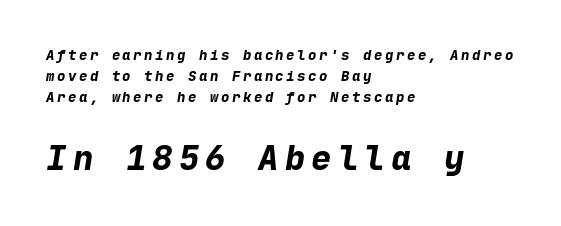
Q: Is the text bold? A: Yes.
Q: Is the text italic (slanted)? A: Yes, it leans right by about 9 degrees.
Q: Is the text underlined? A: No.
Q: How is the paragraph aligned? A: Left-aligned.
Q: Is the spacing between lines tight, normal or loose? A: Normal.
Q: Which block of text is set in a larger size, the first (top) or the second (bottom)? A: The second (bottom) one.
Q: Width (condensed, normal, or wide)? A: Normal.
Q: Stroke contrast? A: Low.
Q: x-height? A: Medium.
Q: Monospaced? A: Yes.
